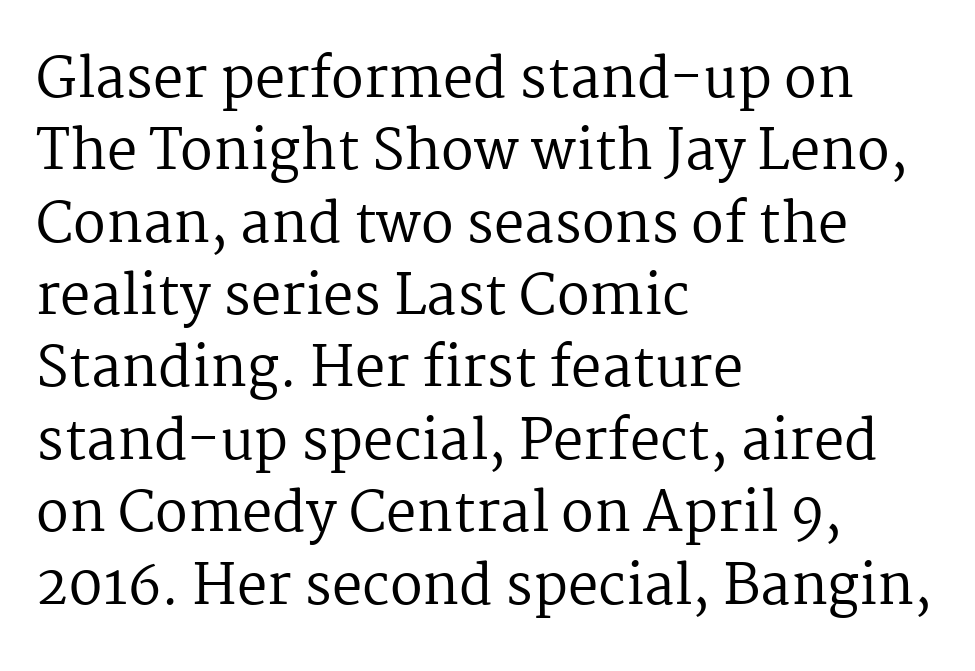
The rendering uses natural spacing where letterforms have individual widths. The axis of the letterforms is exactly vertical. Letters have the restrained weight of plain body copy at most. Vertically, the passage feels balanced, rows spaced as you'd expect. Standard letterfit; no display-style spreading of the glyphs. Beneath every word, the page is bare.
